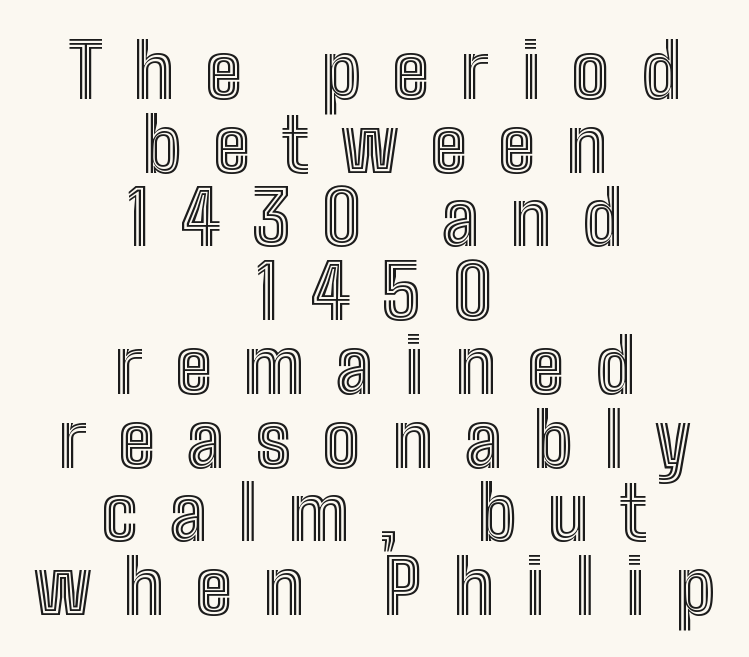
Q: Is the text italic (slanted)? A: No, it is upright.
Q: Is the text underlined? A: No.
Q: How is the paragraph aligned? A: Centered.
Q: Is the spacing between letters normal or unusually wide? A: Unusually wide.
Q: Is the spacing between lines tight, normal or loose? A: Tight.
Q: Width (condensed, normal, or wide)? A: Condensed.
Q: x-height? A: Medium.
Q: Monospaced? A: No.
